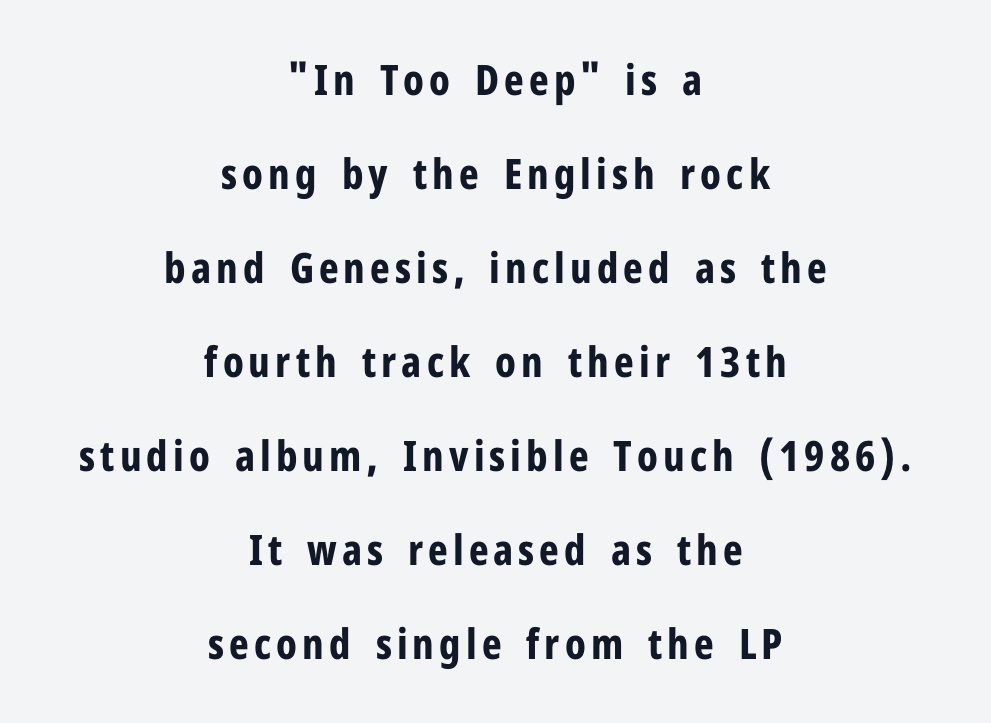
The image shows 42 px bold, condensed sans-serif type, upright; set centered, loose line spacing (2.24x), not underlined; low stroke contrast and a medium x-height.
